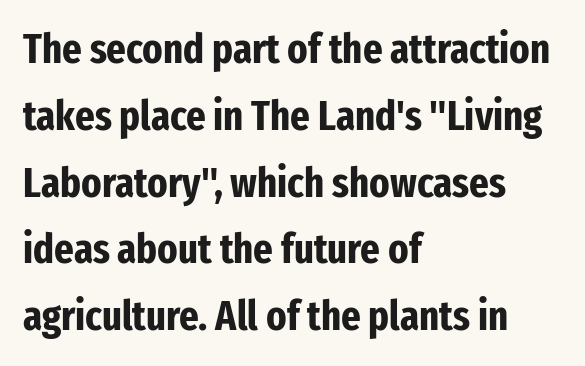
Q: Is the text bold? A: Yes.
Q: Is the text italic (slanted)? A: No, it is upright.
Q: Is the typeface a serif or a sans-serif typeface? A: Sans-serif.
Q: Is the text underlined? A: No.
Q: How is the paragraph aligned? A: Left-aligned.
Q: Is the spacing between letters normal or unusually wide? A: Normal.
Q: Is the spacing between lines tight, normal or loose? A: Normal.
Q: Width (condensed, normal, or wide)? A: Condensed.
Q: Stroke contrast? A: Low.
Q: x-height? A: Medium.
Q: Monospaced? A: No.
